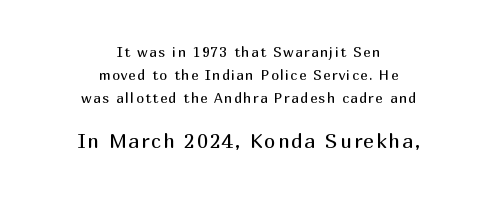
The image shows 20 px text type, upright; set centered, normal line spacing (1.65x), not underlined; the second (bottom) block is 1.43x larger.
